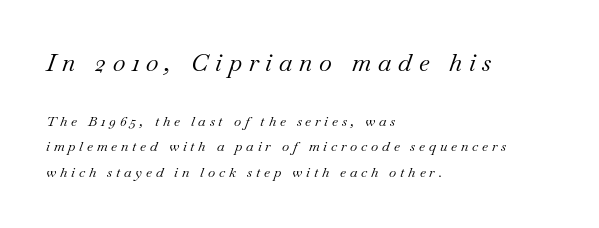
Q: Is the text bold? A: No.
Q: Is the text italic (slanted)? A: Yes, it leans right by about 18 degrees.
Q: Is the text underlined? A: No.
Q: How is the paragraph aligned? A: Left-aligned.
Q: Is the spacing between letters normal or unusually wide? A: Unusually wide.
Q: Which block of text is set in a larger size, the first (top) or the second (bottom)? A: The first (top) one.
